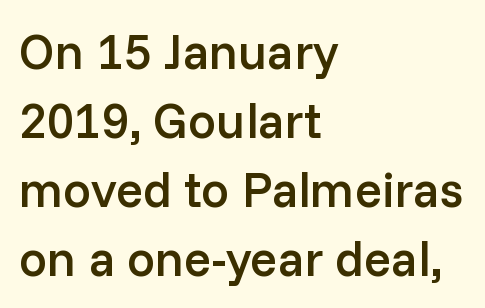
{"serif": "no", "italic": "no", "bold": "semi", "weight": "semibold", "width": "normal", "stroke_contrast": "low", "x_height": "medium", "monospaced": "no", "underline": "no", "align": "left", "line_spacing": "normal", "line_spacing_ratio": 1.38, "letter_spacing": "normal", "letter_spacing_em": 0.0, "glyph_px": 50}
